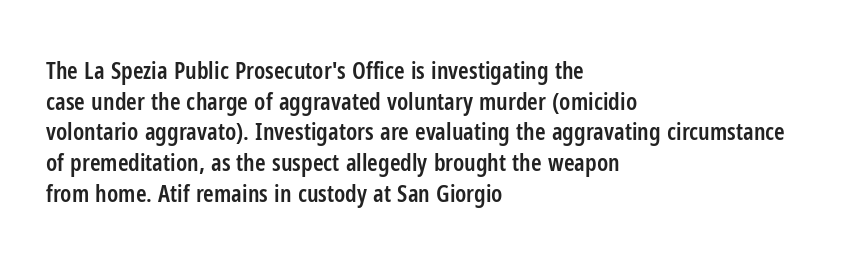
The image shows 24 px text type, upright; set left-aligned, normal line spacing (1.28x), normal letter spacing, not underlined.
